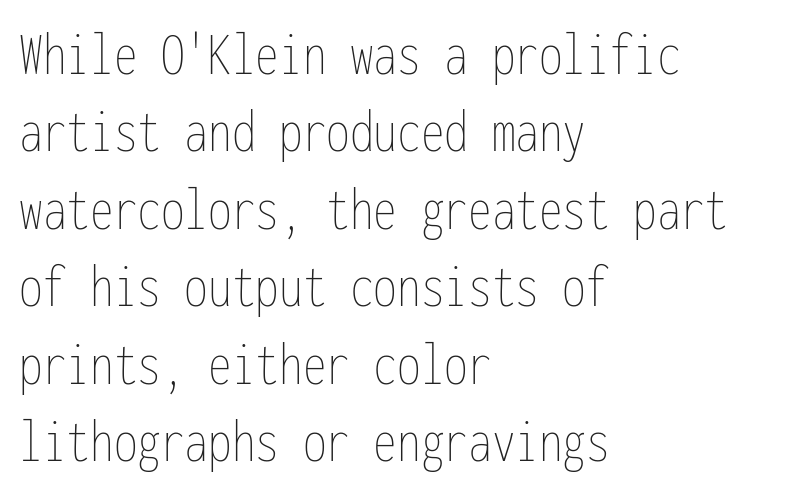
Q: Is the text bold? A: No.
Q: Is the text italic (slanted)? A: No, it is upright.
Q: Is the text underlined? A: No.
Q: How is the paragraph aligned? A: Left-aligned.
Q: Is the spacing between letters normal or unusually wide? A: Normal.
Q: Width (condensed, normal, or wide)? A: Condensed.
Q: Stroke contrast? A: Low.
Q: x-height? A: Medium.
Q: Monospaced? A: Yes.
